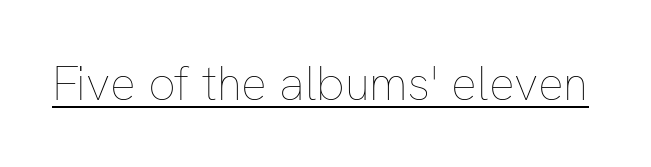
No chunkiness to these letters — they're not bold. Spacing between characters is what you'd get straight out of the box. The specimen includes a rule beneath the text block's lines. Spacing verdict: proportional, widths tailored to each character.
